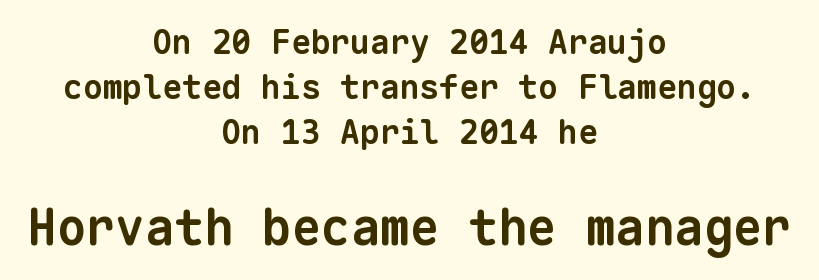
{"serif": "no", "bold": "yes", "weight": "bold", "width": "normal", "stroke_contrast": "low", "x_height": "medium", "monospaced": "yes", "underline": "no", "align": "center", "line_spacing": "normal", "line_spacing_ratio": 1.37, "letter_spacing": "normal", "letter_spacing_em": 0.0, "larger_block": "second", "size_ratio": 1.48, "glyph_px": 49}
